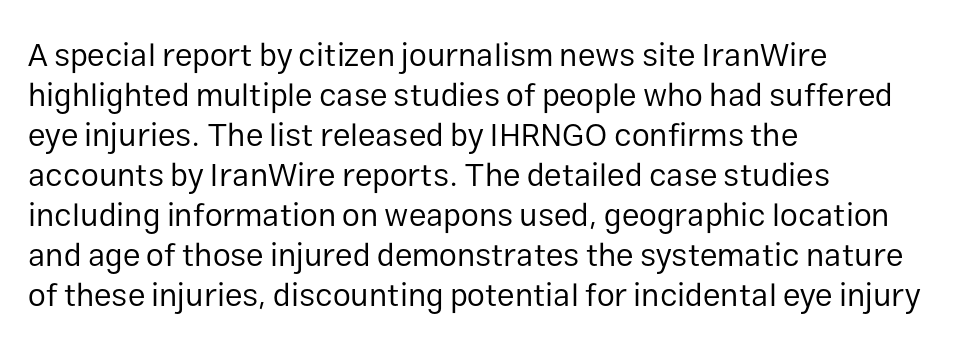
You could call the tracking neutral — neither tight nor loose. A sans-serif font was chosen for this passage. On a weight scale, this lands at 450 or below. Leading matches the norm, producing a regular column. Vertical strokes here are truly vertical. This sample has the flowing, uneven cadence of proportional lettering.
